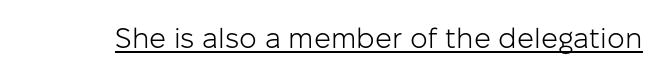
On a weight scale, this lands at 450 or below. Looks like regular typesetting: each glyph gets only the width it needs. Regarding serifs, this sample does without them. Posture: straight, roman, zero tilt. Every word sits above its own underline. This rendering leaves character spacing at its baseline value.
